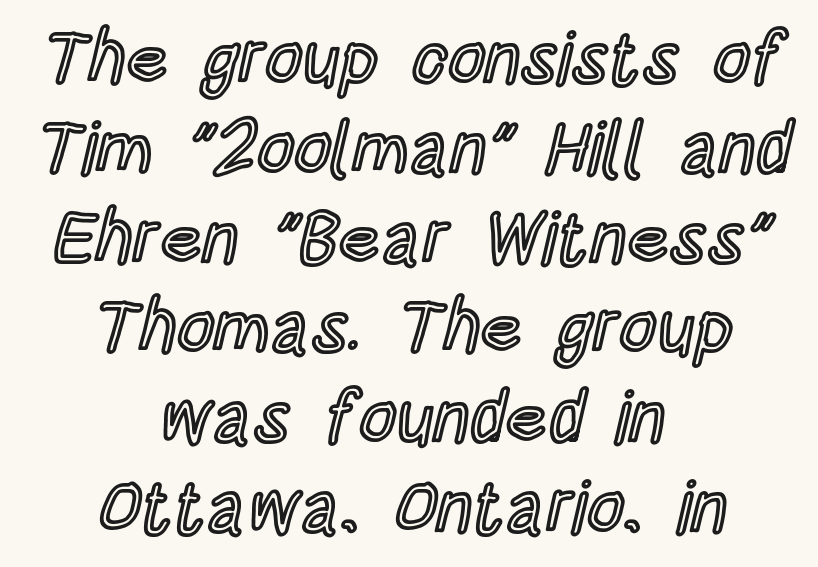
Q: Is the text italic (slanted)? A: Yes.
Q: Is the text underlined? A: No.
Q: How is the paragraph aligned? A: Centered.
Q: Is the spacing between letters normal or unusually wide? A: Normal.
Q: Width (condensed, normal, or wide)? A: Condensed.
Q: x-height? A: Large.
Q: Monospaced? A: No.
